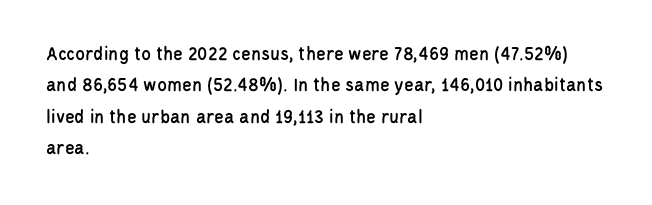
{"italic": "no", "underline": "no", "align": "left", "line_spacing": "normal", "line_spacing_ratio": 1.57, "letter_spacing": "normal", "letter_spacing_em": 0.0, "glyph_px": 20}
